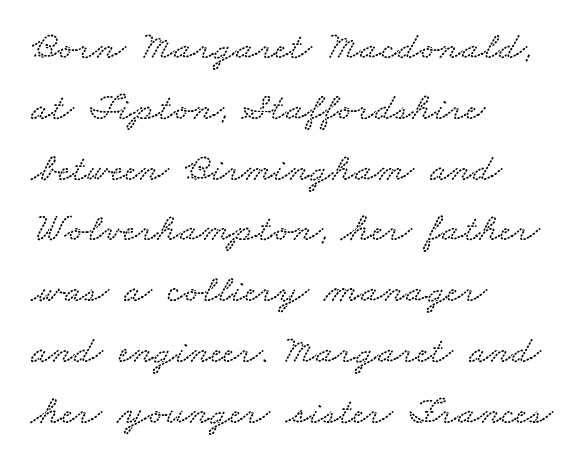
The image shows 40 px wide type; set left-aligned, normal line spacing (1.52x), normal letter spacing, not underlined; low stroke contrast and a small x-height.
